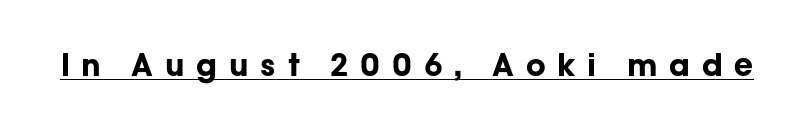
The image shows 31 px bold sans-serif type, upright; set unusually wide letter spacing (+0.38 em), underlined; low stroke contrast and a medium x-height.
